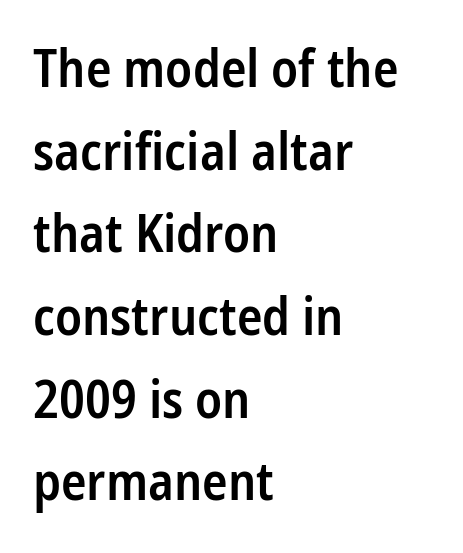
The image shows 53 px semibold, condensed sans-serif type, upright; set left-aligned, normal line spacing (1.56x), normal letter spacing, not underlined; low stroke contrast and a medium x-height.
